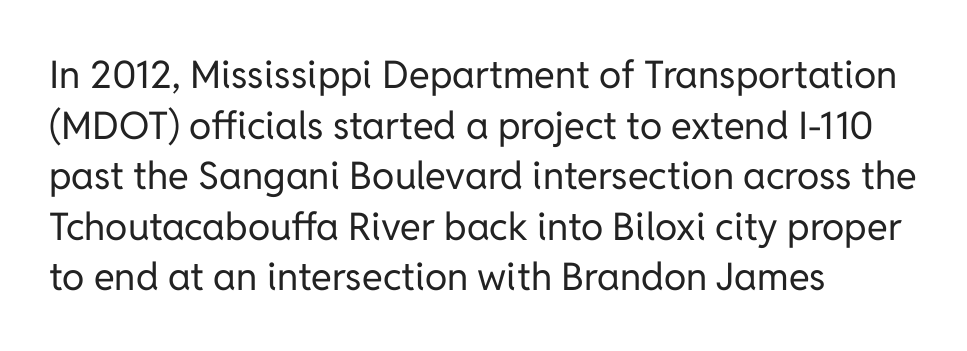
Q: Is the text bold? A: No.
Q: Is the text italic (slanted)? A: No, it is upright.
Q: Is the typeface a serif or a sans-serif typeface? A: Sans-serif.
Q: Is the text underlined? A: No.
Q: How is the paragraph aligned? A: Left-aligned.
Q: Is the spacing between letters normal or unusually wide? A: Normal.
Q: Is the spacing between lines tight, normal or loose? A: Normal.
Q: Width (condensed, normal, or wide)? A: Normal.
Q: Stroke contrast? A: Low.
Q: x-height? A: Medium.
Q: Monospaced? A: No.
